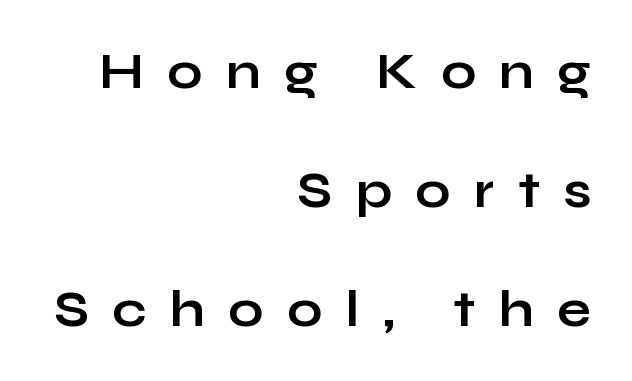
Caption: bold face, heavy strokes. Quick note: not italic, upright. The vertical gap from one line to the next is large. Each letter keeps its own natural width here, so spacing adapts to shape. To sum up the face: it is a sans, with no serifs. Display-style spreading of the glyphs; the letterfit is very open.
